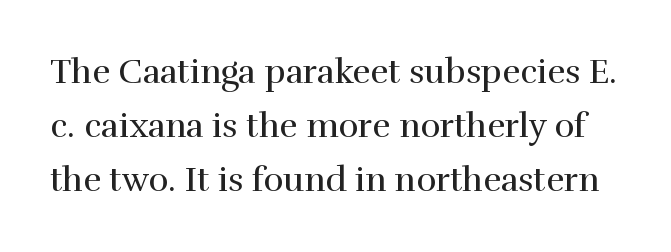
These lines are rendered in a variable-pitch font. Nothing heavy about these letters — not bold at all. Every stem runs plumb, perpendicular to the baseline. The zone under the glyphs is completely vacant. Nothing unusual about the tracking: characters are spaced as the font intends. The block of text has a typical density, with ordinary space between rows.
